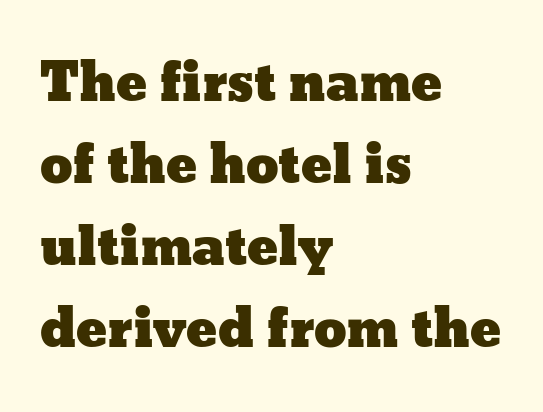
{"italic": "no", "width": "wide", "stroke_contrast": "low", "x_height": "medium", "monospaced": "no", "underline": "no", "align": "left", "line_spacing": "normal", "line_spacing_ratio": 1.58, "letter_spacing": "normal", "letter_spacing_em": 0.0, "glyph_px": 52}
